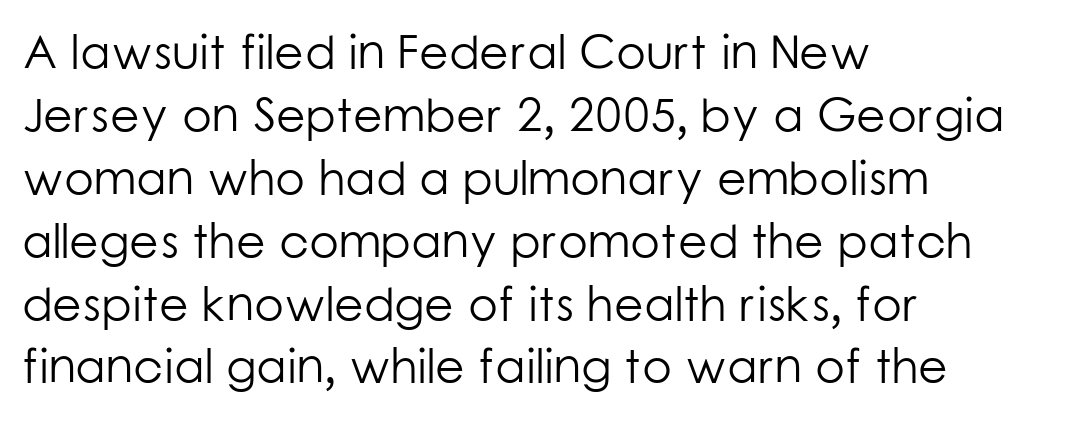
{"serif": "no", "italic": "no", "bold": "no", "weight": "light", "width": "normal", "stroke_contrast": "low", "x_height": "medium", "monospaced": "no", "underline": "no", "align": "left", "line_spacing": "normal", "line_spacing_ratio": 1.31, "letter_spacing": "normal", "letter_spacing_em": 0.0, "glyph_px": 48}
